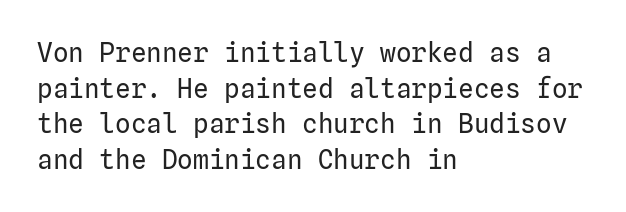
The image shows 26 px text type, upright; set left-aligned, normal line spacing (1.37x), normal letter spacing, not underlined.
